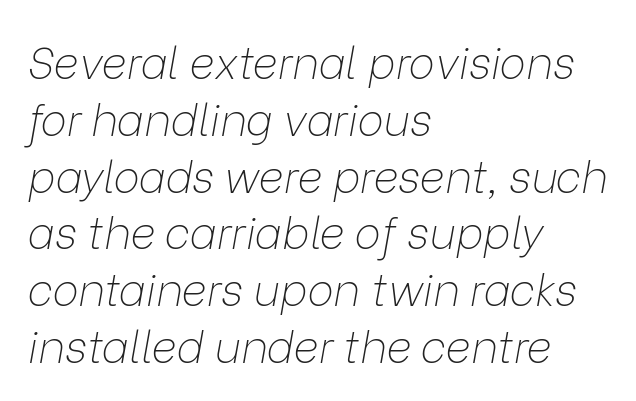
{"italic": "yes", "lean": "right", "slant_degrees": 9, "bold": "no", "weight": "thin", "width": "normal", "stroke_contrast": "low", "x_height": "medium", "monospaced": "no", "underline": "no", "align": "left", "line_spacing": "normal", "line_spacing_ratio": 1.29, "letter_spacing": "normal", "letter_spacing_em": 0.0, "glyph_px": 44}
